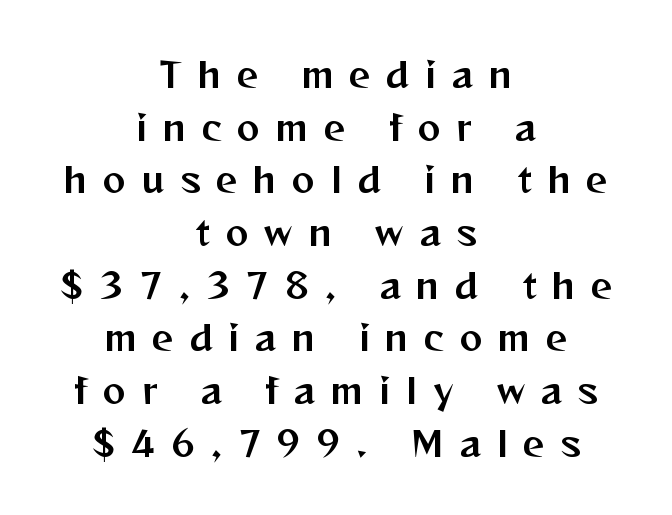
{"serif": "no", "italic": "no", "width": "normal", "stroke_contrast": "medium", "x_height": "medium", "monospaced": "no", "underline": "no", "align": "center", "line_spacing": "normal", "line_spacing_ratio": 1.55, "letter_spacing": "wide", "letter_spacing_em": 0.47, "glyph_px": 34}
